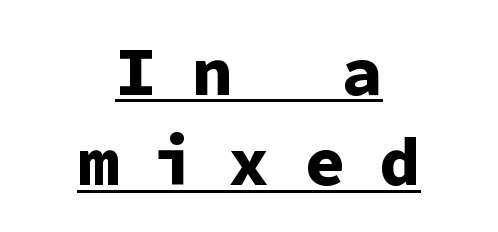
The image shows 69 px bold sans-serif type, upright, monospaced; set centered, normal line spacing (1.31x), unusually wide letter spacing (+0.49 em), underlined; low stroke contrast and a medium x-height.
